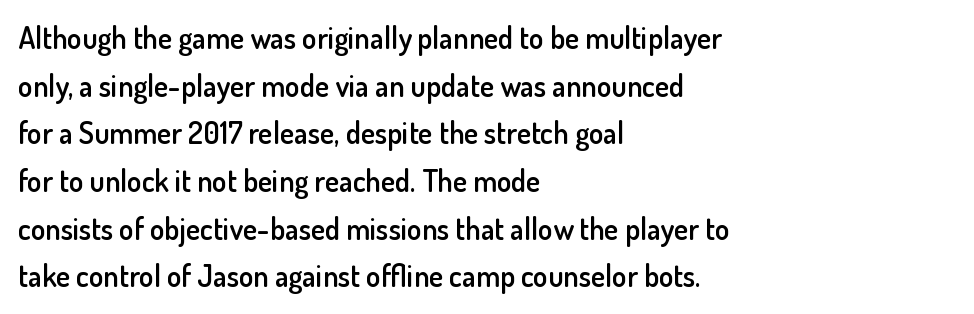
Q: Is the text bold? A: Semi-bold.
Q: Is the text italic (slanted)? A: No, it is upright.
Q: Is the typeface a serif or a sans-serif typeface? A: Sans-serif.
Q: Is the text underlined? A: No.
Q: How is the paragraph aligned? A: Left-aligned.
Q: Is the spacing between letters normal or unusually wide? A: Normal.
Q: Is the spacing between lines tight, normal or loose? A: Normal.
Q: Width (condensed, normal, or wide)? A: Normal.
Q: Stroke contrast? A: Low.
Q: x-height? A: Small.
Q: Monospaced? A: No.
